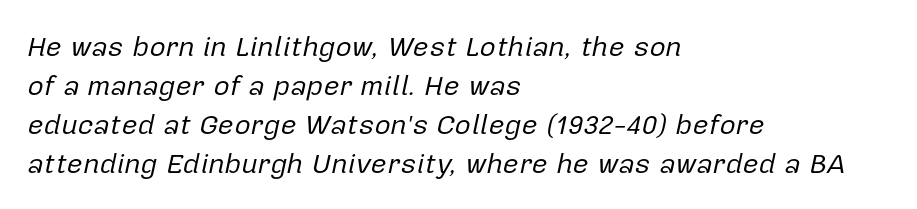
Q: Is the text bold? A: No.
Q: Is the text italic (slanted)? A: Yes, it leans right by about 12 degrees.
Q: Is the text underlined? A: No.
Q: How is the paragraph aligned? A: Left-aligned.
Q: Is the spacing between letters normal or unusually wide? A: Normal.
Q: Is the spacing between lines tight, normal or loose? A: Normal.
Q: Width (condensed, normal, or wide)? A: Normal.
Q: Stroke contrast? A: Low.
Q: x-height? A: Medium.
Q: Monospaced? A: No.
